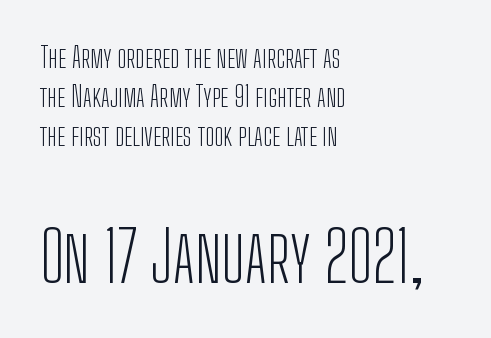
Q: Is the text bold? A: No.
Q: Is the text italic (slanted)? A: No, it is upright.
Q: Is the typeface a serif or a sans-serif typeface? A: Sans-serif.
Q: Is the text underlined? A: No.
Q: How is the paragraph aligned? A: Left-aligned.
Q: Is the spacing between letters normal or unusually wide? A: Normal.
Q: Is the spacing between lines tight, normal or loose? A: Normal.
Q: Which block of text is set in a larger size, the first (top) or the second (bottom)? A: The second (bottom) one.
Q: Width (condensed, normal, or wide)? A: Condensed.
Q: Stroke contrast? A: Low.
Q: x-height? A: Medium.
Q: Monospaced? A: No.
